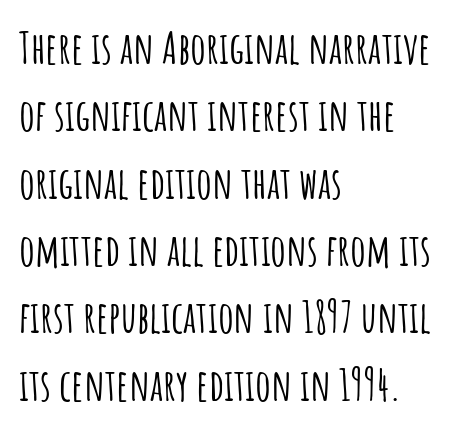
The image shows 44 px condensed sans-serif type, upright; set left-aligned, normal line spacing (1.53x), normal letter spacing, not underlined; low stroke contrast and a large x-height.
